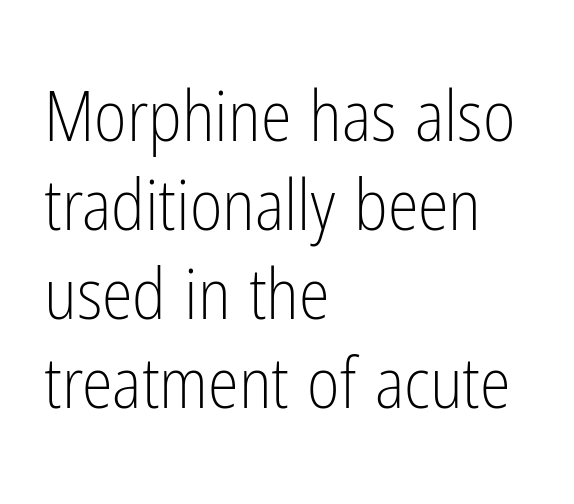
Q: Is the text bold? A: No.
Q: Is the text italic (slanted)? A: No, it is upright.
Q: Is the typeface a serif or a sans-serif typeface? A: Sans-serif.
Q: Is the text underlined? A: No.
Q: How is the paragraph aligned? A: Left-aligned.
Q: Is the spacing between letters normal or unusually wide? A: Normal.
Q: Is the spacing between lines tight, normal or loose? A: Normal.
Q: Width (condensed, normal, or wide)? A: Condensed.
Q: Stroke contrast? A: Low.
Q: x-height? A: Medium.
Q: Monospaced? A: No.
